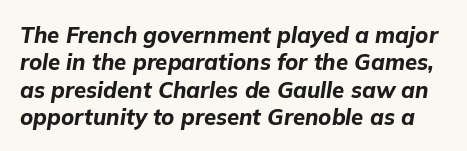
Clear beneath every line of the passage. The passage shown is emphatically bold. Tall strokes in this sample are angled rather than plumb. Nothing unusual about the tracking: characters are spaced as the font intends.
